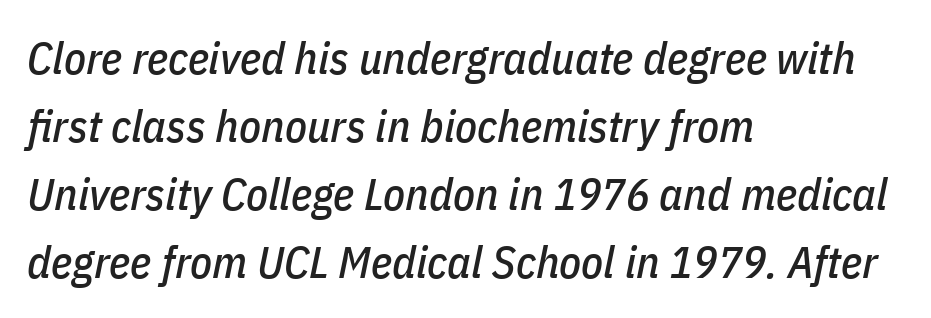
The space between consecutive lines is moderate. Beneath every word, the page is bare. Would a proofreader flag this as italicized? Yes. These lines are rendered in a variable-pitch font.
